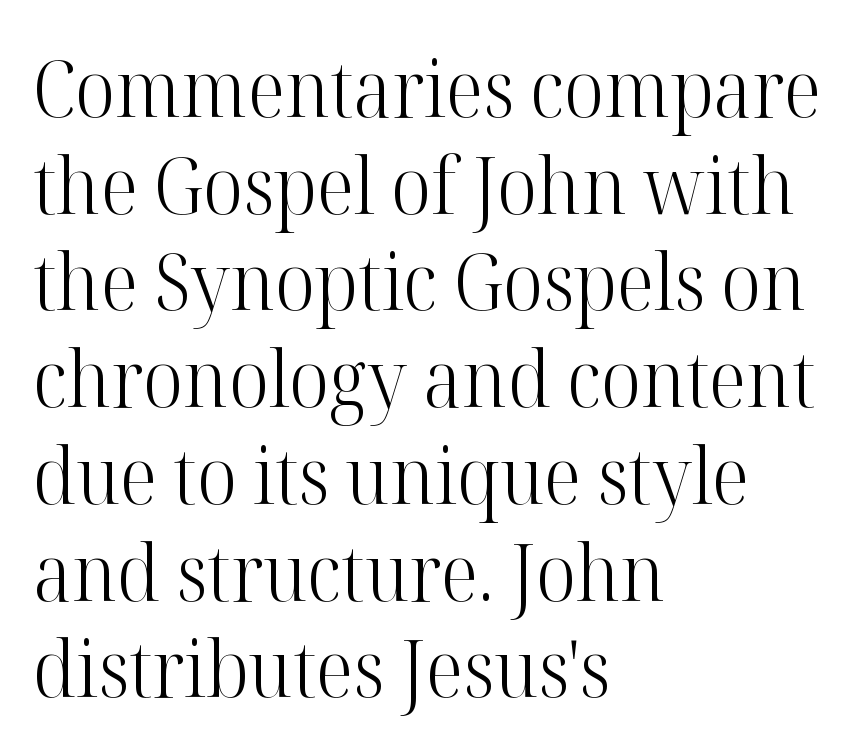
Q: Is the text bold? A: No.
Q: Is the text italic (slanted)? A: No, it is upright.
Q: Is the typeface a serif or a sans-serif typeface? A: Serif.
Q: Is the text underlined? A: No.
Q: How is the paragraph aligned? A: Left-aligned.
Q: Is the spacing between letters normal or unusually wide? A: Normal.
Q: Width (condensed, normal, or wide)? A: Normal.
Q: Stroke contrast? A: High.
Q: x-height? A: Medium.
Q: Monospaced? A: No.
